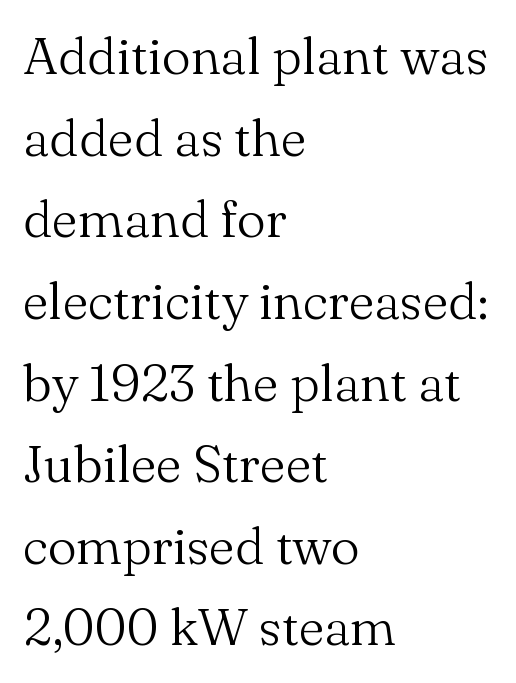
A normal amount of white space separates one row of letters from the next. Serif or sans? Serif — the stroke terminals have little feet. The axis of the letterforms is exactly vertical. Underlining? Definitely not there. One-word summary of the alignment: left.
